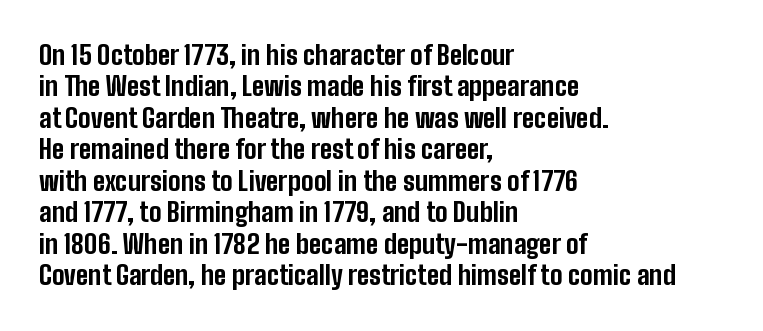
Q: Is the text bold? A: Yes.
Q: Is the text italic (slanted)? A: No, it is upright.
Q: Is the text underlined? A: No.
Q: How is the paragraph aligned? A: Left-aligned.
Q: Is the spacing between letters normal or unusually wide? A: Normal.
